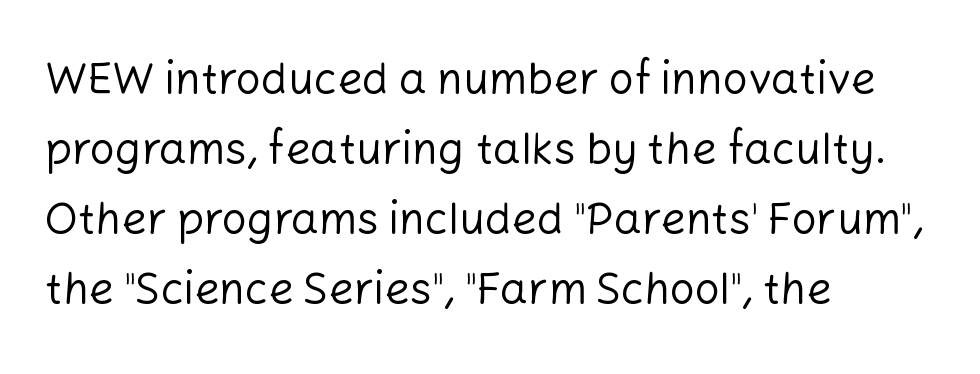
Q: Is the text bold? A: No.
Q: Is the text italic (slanted)? A: No, it is upright.
Q: Is the typeface a serif or a sans-serif typeface? A: Sans-serif.
Q: Is the text underlined? A: No.
Q: How is the paragraph aligned? A: Left-aligned.
Q: Is the spacing between letters normal or unusually wide? A: Normal.
Q: Is the spacing between lines tight, normal or loose? A: Normal.
Q: Width (condensed, normal, or wide)? A: Normal.
Q: Stroke contrast? A: Low.
Q: x-height? A: Medium.
Q: Monospaced? A: No.
